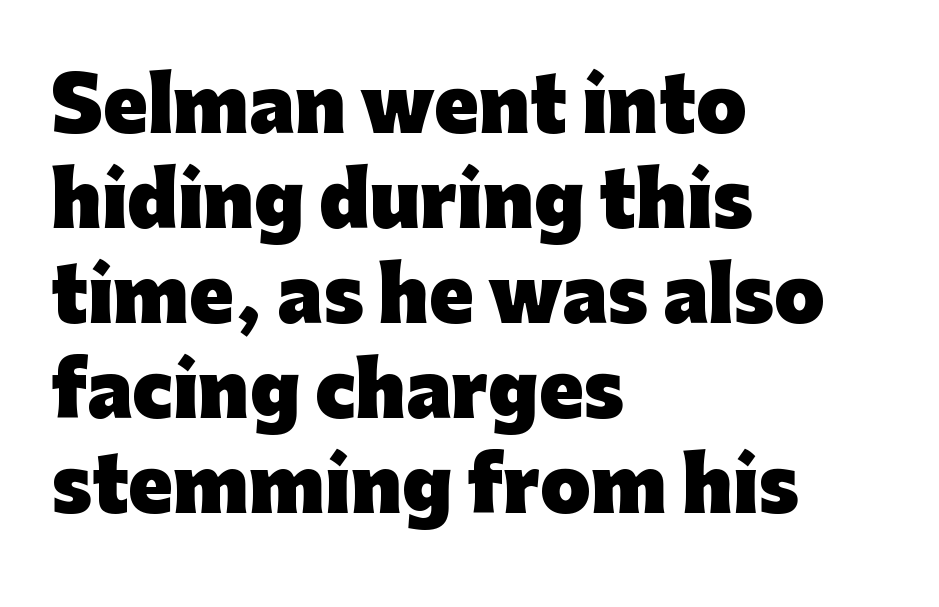
A bare baseline throughout the passage. Unlike a traditional serif, this face leaves its strokes unadorned. How are the letters spaced? Ordinarily, with no added tracking. Does the copy run flush right? No — it runs flush left.
